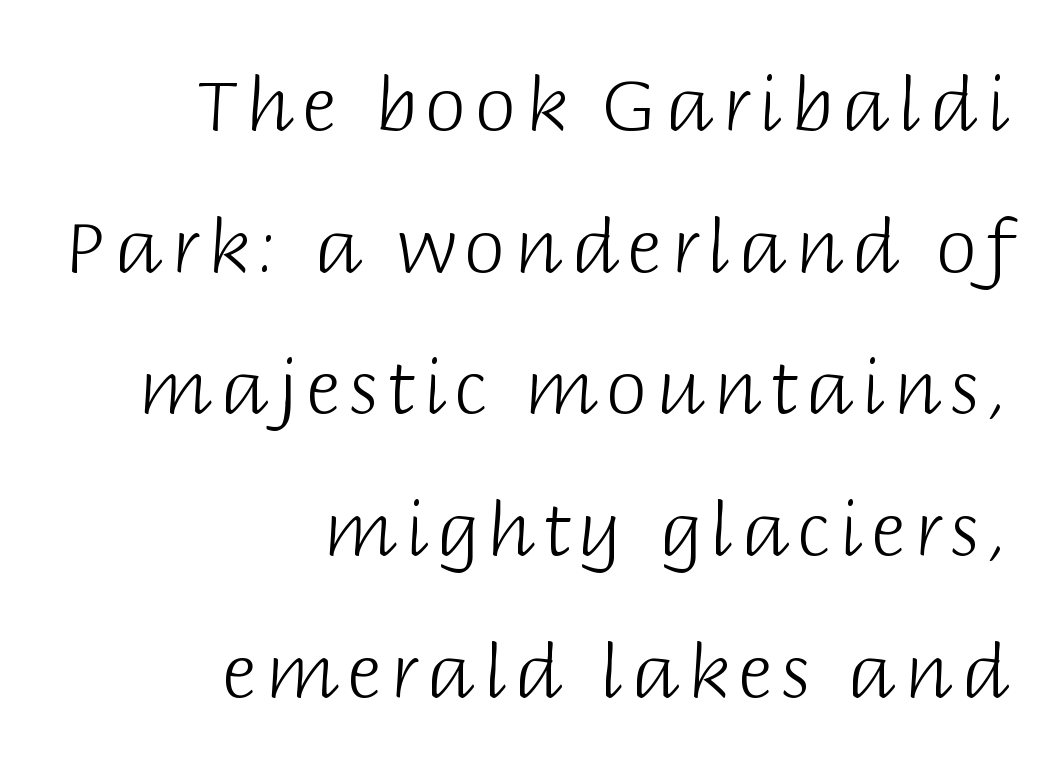
{"serif": "no", "italic": "no", "bold": "no", "weight": "light", "width": "normal", "stroke_contrast": "low", "x_height": "large", "monospaced": "no", "underline": "no", "align": "right", "line_spacing_ratio": 1.89, "glyph_px": 75}
